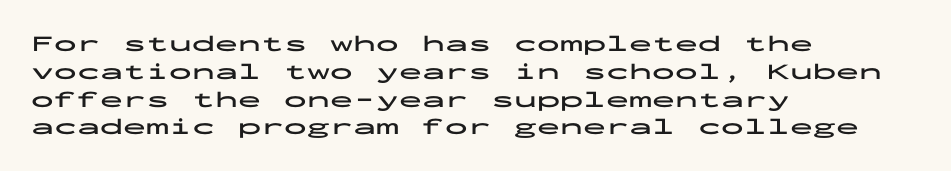
The image shows 23 px bold type, upright; set left-aligned, line spacing 1.21x, normal letter spacing, not underlined.
